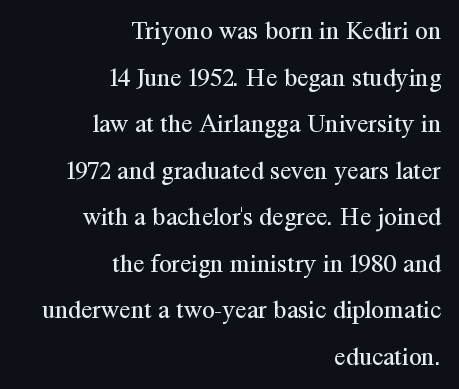
The image shows 26 px text type, upright; set right-aligned, line spacing 1.79x, normal letter spacing, not underlined.
